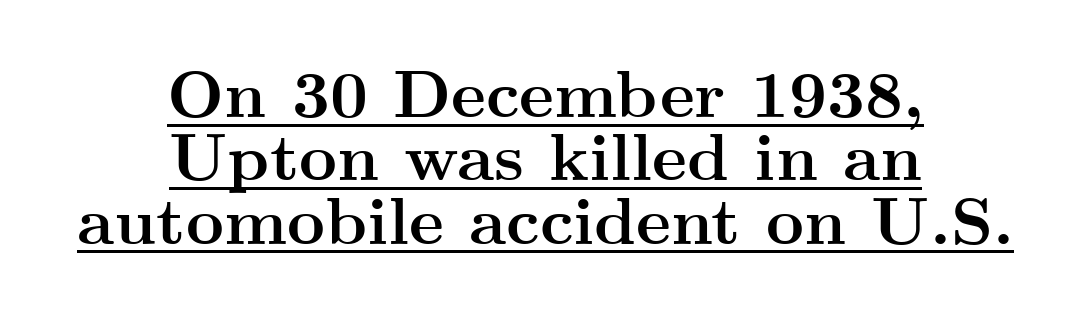
Q: Is the text bold? A: Yes.
Q: Is the text italic (slanted)? A: No, it is upright.
Q: Is the typeface a serif or a sans-serif typeface? A: Serif.
Q: Is the text underlined? A: Yes.
Q: How is the paragraph aligned? A: Centered.
Q: Is the spacing between letters normal or unusually wide? A: Normal.
Q: Is the spacing between lines tight, normal or loose? A: Tight.
Q: Width (condensed, normal, or wide)? A: Wide.
Q: Stroke contrast? A: Medium.
Q: x-height? A: Small.
Q: Monospaced? A: No.
